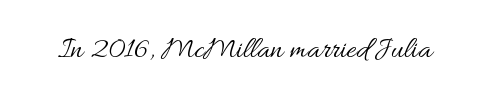
{"bold": "no", "weight": "regular", "width": "wide", "stroke_contrast": "medium", "x_height": "small", "monospaced": "no", "underline": "no", "letter_spacing": "normal", "letter_spacing_em": 0.0, "glyph_px": 30}
